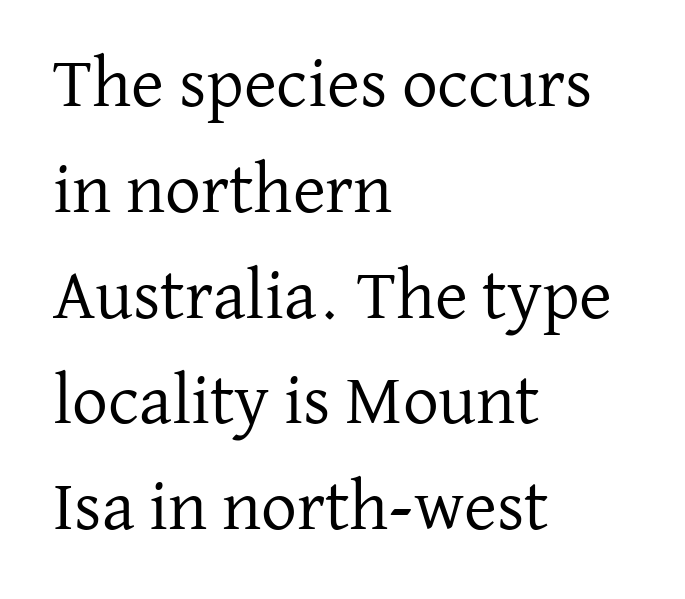
Q: Is the text bold? A: No.
Q: Is the text italic (slanted)? A: No, it is upright.
Q: Is the typeface a serif or a sans-serif typeface? A: Serif.
Q: Is the text underlined? A: No.
Q: How is the paragraph aligned? A: Left-aligned.
Q: Is the spacing between letters normal or unusually wide? A: Normal.
Q: Is the spacing between lines tight, normal or loose? A: Normal.
Q: Width (condensed, normal, or wide)? A: Normal.
Q: Stroke contrast? A: Low.
Q: x-height? A: Medium.
Q: Monospaced? A: No.
